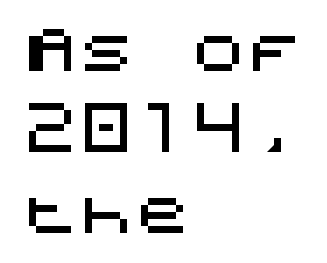
The image shows 56 px sans-serif type, upright; set left-aligned, normal line spacing (1.45x), normal letter spacing, not underlined; medium stroke contrast and a large x-height.
